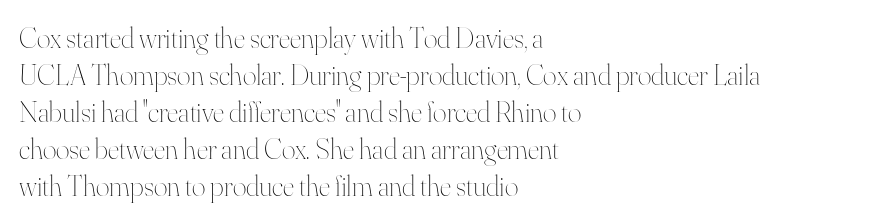
Q: Is the text bold? A: No.
Q: Is the text italic (slanted)? A: No, it is upright.
Q: Is the text underlined? A: No.
Q: How is the paragraph aligned? A: Left-aligned.
Q: Is the spacing between letters normal or unusually wide? A: Normal.
Q: Is the spacing between lines tight, normal or loose? A: Normal.
Q: Width (condensed, normal, or wide)? A: Normal.
Q: Stroke contrast? A: High.
Q: x-height? A: Small.
Q: Monospaced? A: No.
